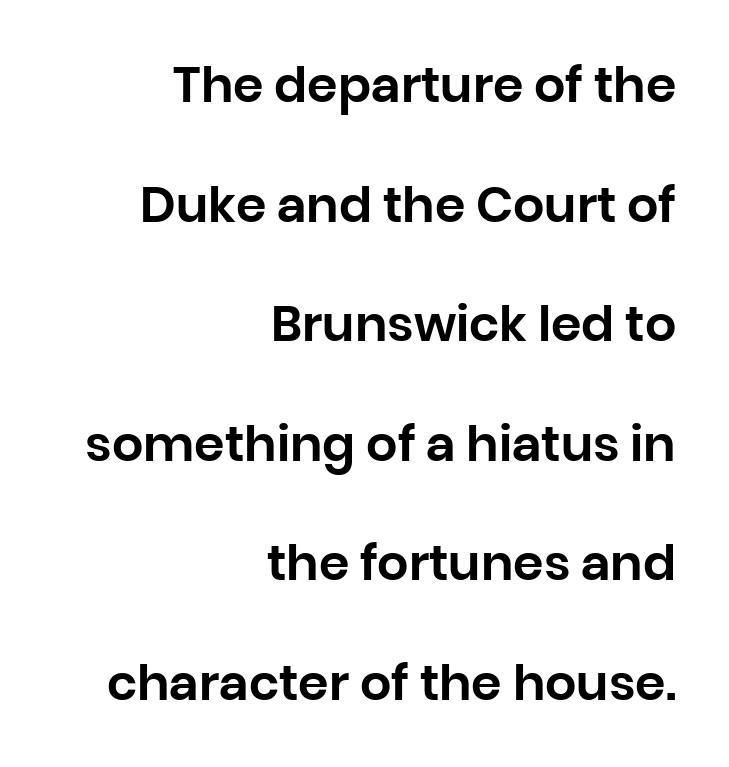
Q: Is the text italic (slanted)? A: No, it is upright.
Q: Is the typeface a serif or a sans-serif typeface? A: Sans-serif.
Q: Is the text underlined? A: No.
Q: How is the paragraph aligned? A: Right-aligned.
Q: Is the spacing between letters normal or unusually wide? A: Normal.
Q: Is the spacing between lines tight, normal or loose? A: Loose.
Q: Width (condensed, normal, or wide)? A: Normal.
Q: Stroke contrast? A: Low.
Q: x-height? A: Large.
Q: Monospaced? A: No.
